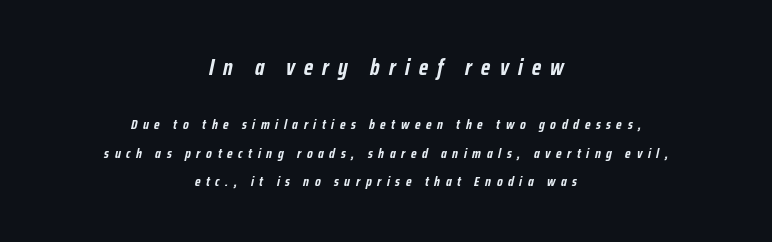
The image shows 23 px bold type, italic (leaning right); set centered, loose line spacing (2.04x), unusually wide letter spacing (+0.4 em), not underlined; the first (top) block is 1.64x larger.
